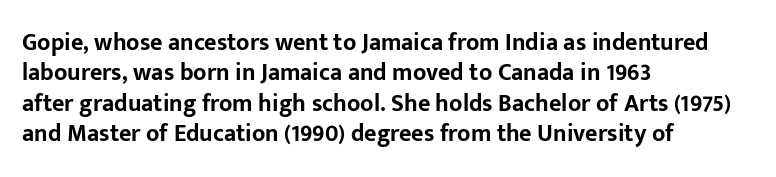
The glyphs are unaccompanied by any horizontal stroke below them. The leading is moderate, giving the passage an even texture. Left-aligned paragraph, ragged on the right. A full-strength bold gives these letters their thick strokes. This sample uses an upright cut, with every glyph sitting square on the baseline.
